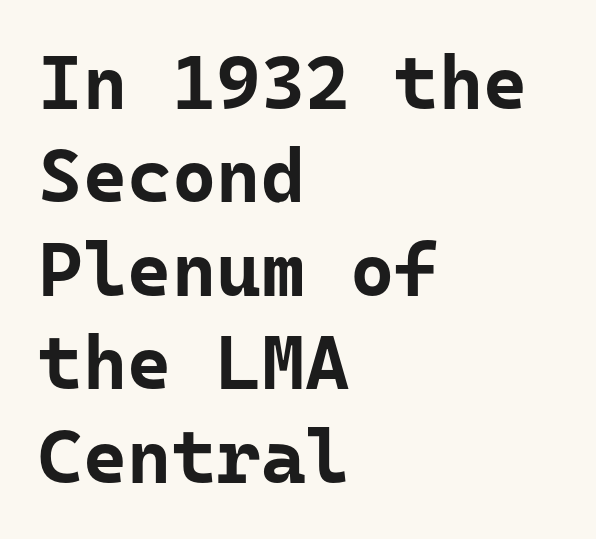
The image shows 76 px bold sans-serif type, upright; set left-aligned, line spacing 1.23x, normal letter spacing, not underlined; low stroke contrast and a medium x-height.
